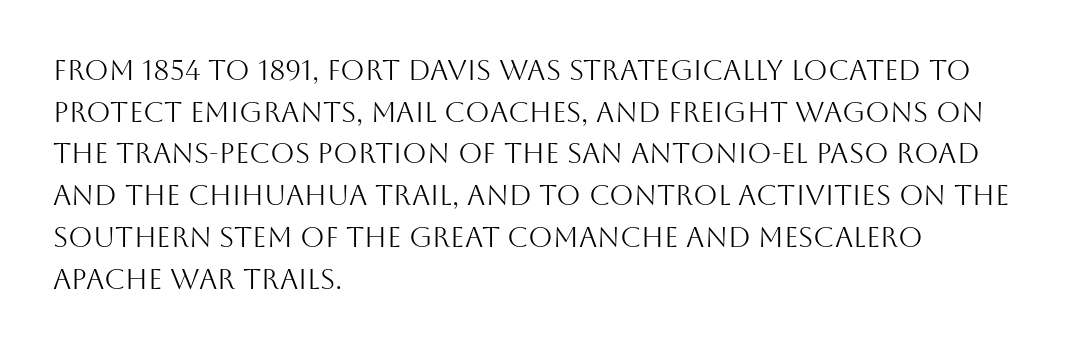
{"serif": "no", "italic": "no", "bold": "no", "weight": "light", "width": "normal", "stroke_contrast": "medium", "x_height": "large", "monospaced": "no", "underline": "no", "align": "left", "line_spacing": "normal", "line_spacing_ratio": 1.49, "letter_spacing": "normal", "letter_spacing_em": 0.0, "glyph_px": 28}
